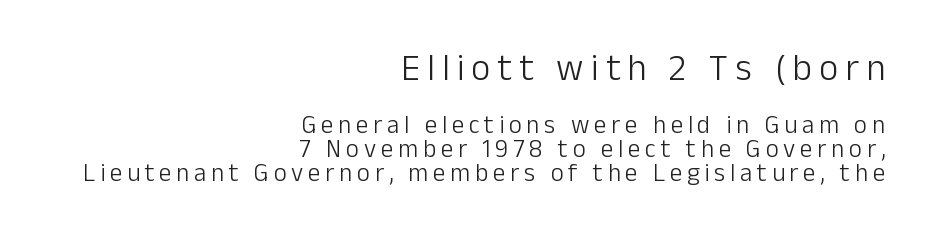
{"serif": "no", "italic": "no", "bold": "no", "weight": "light", "width": "normal", "stroke_contrast": "low", "x_height": "medium", "monospaced": "no", "underline": "no", "align": "right", "line_spacing": "tight", "line_spacing_ratio": 0.96, "larger_block": "first", "size_ratio": 1.48, "glyph_px": 37}
